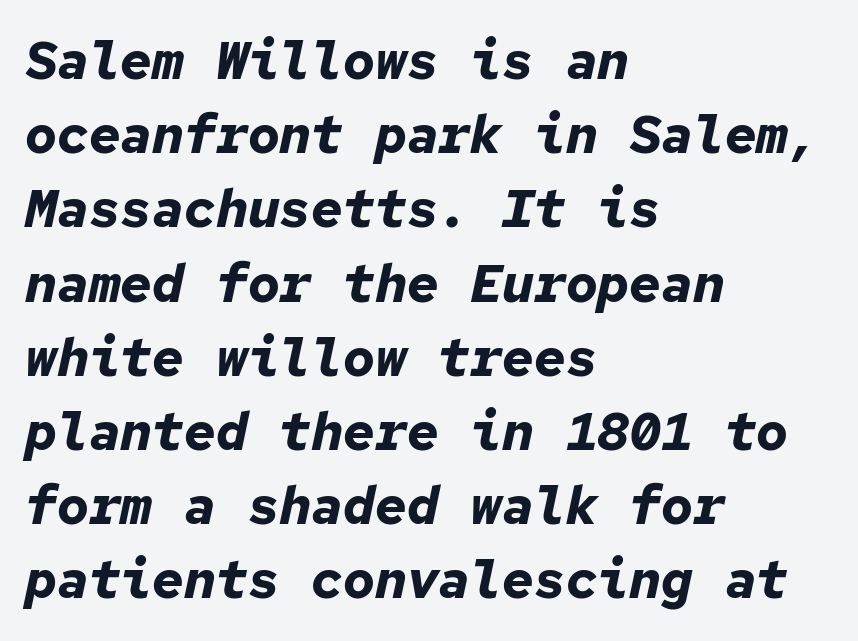
The image shows 53 px bold type, italic (leaning right), monospaced; set left-aligned, normal line spacing (1.4x), normal letter spacing, not underlined; low stroke contrast and a medium x-height.
